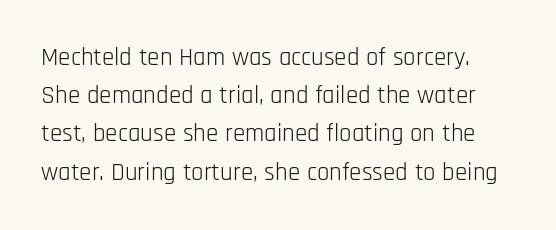
Does extra space separate the letters? No, they use regular spacing. Is this a heavy cut? Hardly; it is regular or lighter. Each new line begins a customary step beneath the previous one. Vertical strokes here are truly vertical. Has an underline been added? It has not.
